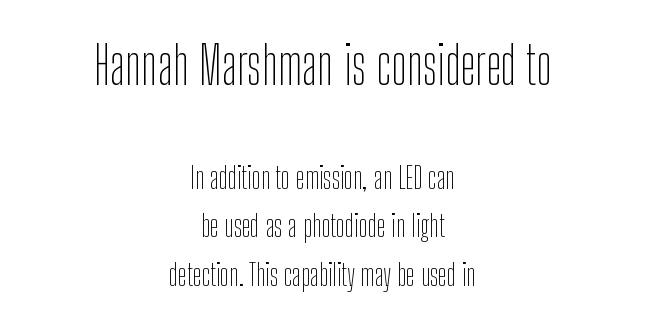
The image shows 52 px thin, condensed sans-serif type, upright; set centered, normal line spacing (1.62x), normal letter spacing, not underlined; the first (top) block is 1.73x larger; low stroke contrast and a medium x-height.
